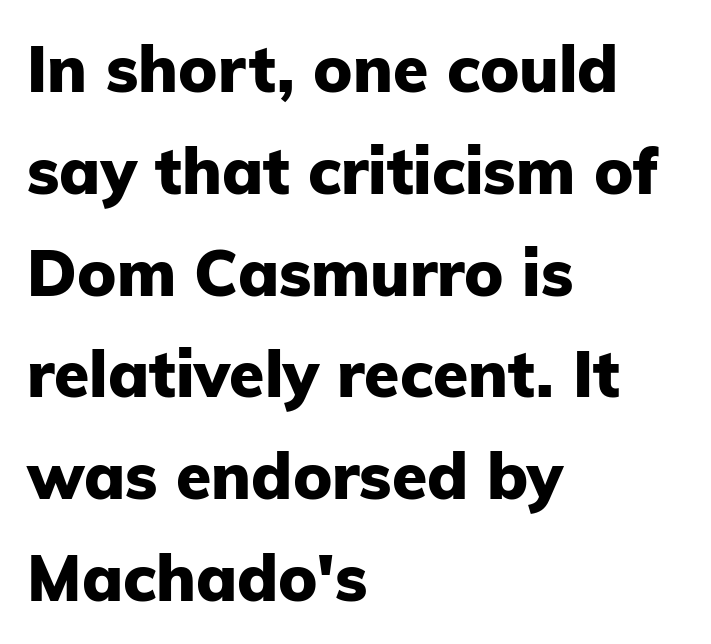
{"serif": "no", "italic": "no", "bold": "yes", "weight": "heavy", "width": "normal", "stroke_contrast": "low", "x_height": "medium", "monospaced": "no", "underline": "no", "align": "left", "line_spacing": "normal", "line_spacing_ratio": 1.59, "letter_spacing": "normal", "letter_spacing_em": 0.0, "glyph_px": 64}
